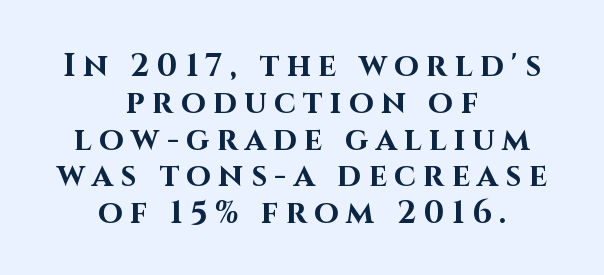
{"serif": "no", "italic": "no", "bold": "yes", "weight": "bold", "width": "normal", "stroke_contrast": "high", "x_height": "large", "monospaced": "no", "underline": "no", "align": "center", "line_spacing": "tight", "line_spacing_ratio": 1.15, "letter_spacing": "wide", "letter_spacing_em": 0.23, "glyph_px": 32}
